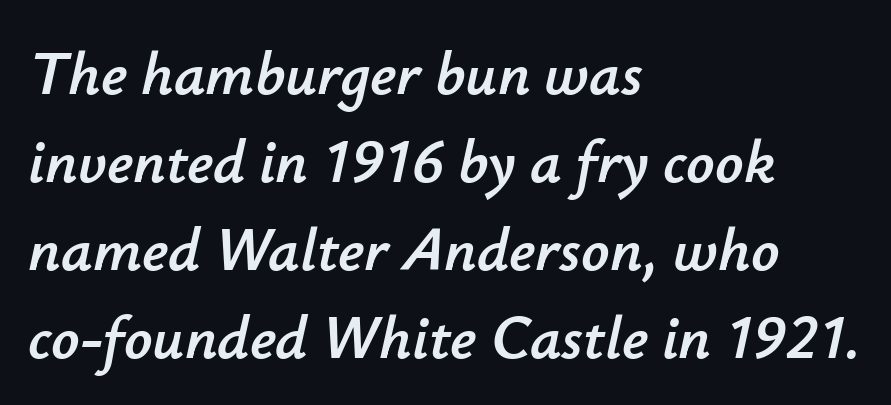
The passage shown is typed in a proportional face where columns would drift. If you drew a line through each stem, it would be angled. Where is the straight margin? On the left. Baseline-to-baseline distance is the conventional proportion of letter height. The specimen omits any rule beneath the text block's lines. Tracking value appears to be zero — textbook default spacing.
